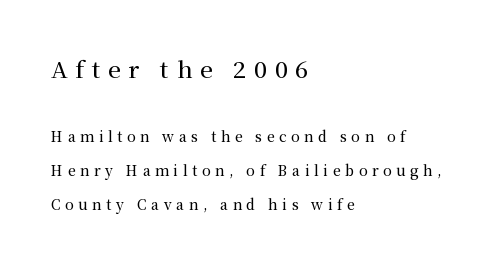
{"italic": "no", "underline": "no", "align": "left", "line_spacing": "loose", "line_spacing_ratio": 2.42, "letter_spacing": "wide", "letter_spacing_em": 0.33, "larger_block": "first", "size_ratio": 1.64, "glyph_px": 23}
